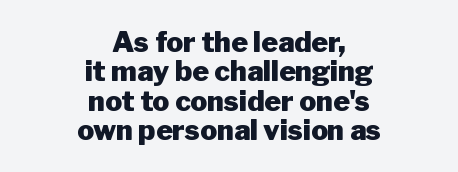
Q: Is the text bold? A: Yes.
Q: Is the text italic (slanted)? A: No, it is upright.
Q: Is the typeface a serif or a sans-serif typeface? A: Sans-serif.
Q: Is the text underlined? A: No.
Q: How is the paragraph aligned? A: Centered.
Q: Is the spacing between letters normal or unusually wide? A: Normal.
Q: Is the spacing between lines tight, normal or loose? A: Tight.
Q: Width (condensed, normal, or wide)? A: Normal.
Q: Stroke contrast? A: Low.
Q: x-height? A: Medium.
Q: Monospaced? A: No.
